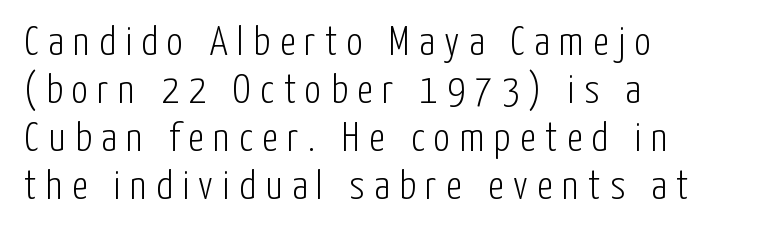
Is this a fixed-width face? No — the glyphs have proportional, varying widths. Vertical strokes here are truly vertical. The gap between lines stays unmarked. Tracking here is generous; glyphs stand well apart from one another. Stems here are at most as thick as an everyday book face.
